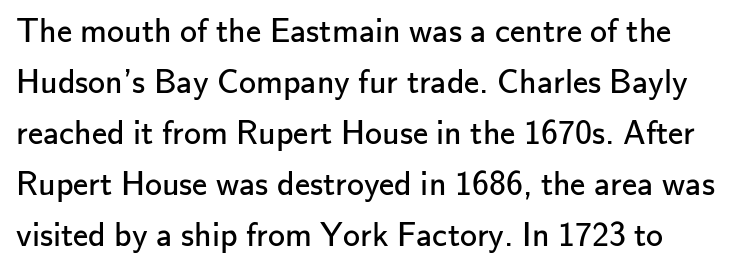
Q: Is the text bold? A: No.
Q: Is the text italic (slanted)? A: No, it is upright.
Q: Is the typeface a serif or a sans-serif typeface? A: Sans-serif.
Q: Is the text underlined? A: No.
Q: Is the spacing between letters normal or unusually wide? A: Normal.
Q: Is the spacing between lines tight, normal or loose? A: Normal.
Q: Width (condensed, normal, or wide)? A: Normal.
Q: Stroke contrast? A: Low.
Q: x-height? A: Small.
Q: Monospaced? A: No.
